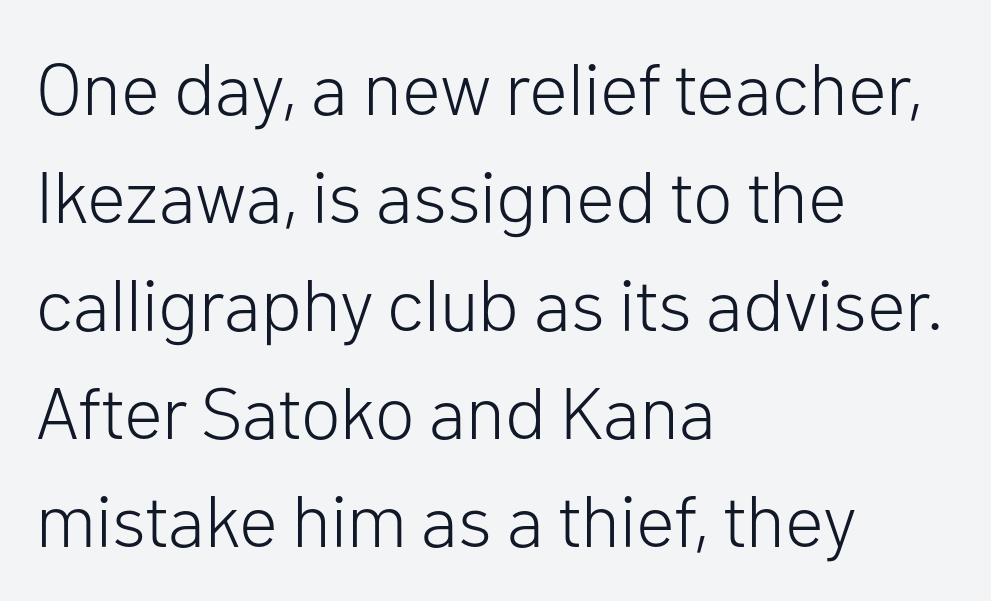
The image shows 73 px light sans-serif type, upright; set left-aligned, normal line spacing (1.48x), normal letter spacing, not underlined; low stroke contrast and a medium x-height.
